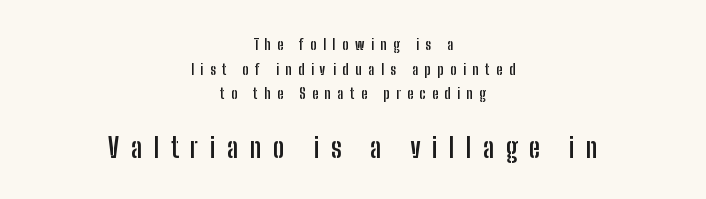
{"italic": "no", "bold": "yes", "underline": "no", "align": "center", "line_spacing": "normal", "line_spacing_ratio": 1.65, "letter_spacing": "wide", "letter_spacing_em": 0.43, "larger_block": "second", "size_ratio": 1.8, "glyph_px": 27}
